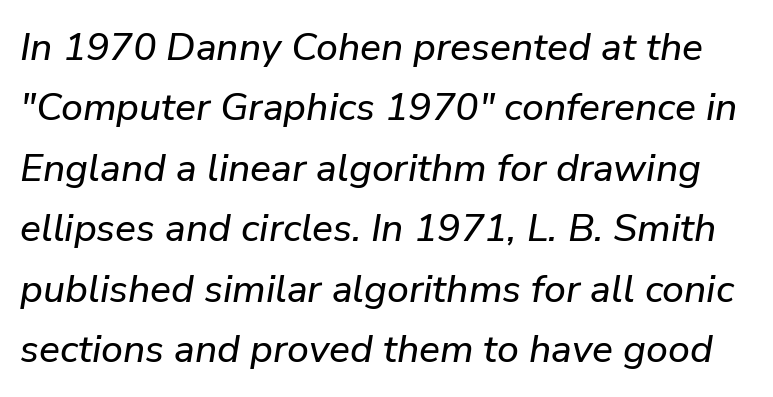
{"italic": "yes", "lean": "right", "slant_degrees": 9, "width": "normal", "stroke_contrast": "low", "x_height": "medium", "monospaced": "no", "underline": "no", "line_spacing": "normal", "line_spacing_ratio": 1.55, "letter_spacing": "normal", "letter_spacing_em": 0.0, "glyph_px": 39}
